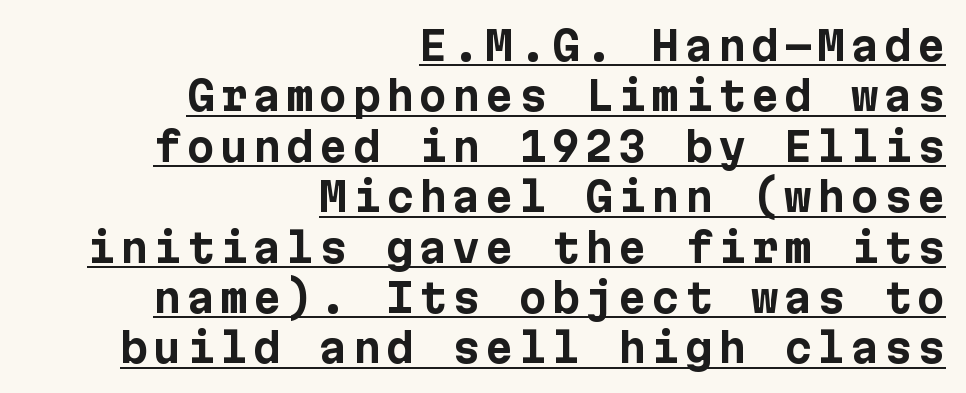
The image shows 40 px bold sans-serif type, upright; set right-aligned, normal line spacing (1.26x), underlined; low stroke contrast and a medium x-height.
